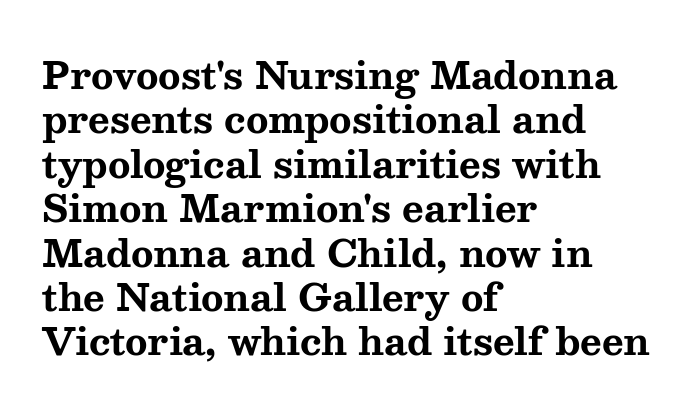
{"serif": "yes", "italic": "no", "bold": "yes", "weight": "bold", "width": "wide", "stroke_contrast": "medium", "x_height": "medium", "monospaced": "no", "underline": "no", "align": "left", "line_spacing_ratio": 1.2, "letter_spacing": "normal", "letter_spacing_em": 0.0, "glyph_px": 37}
